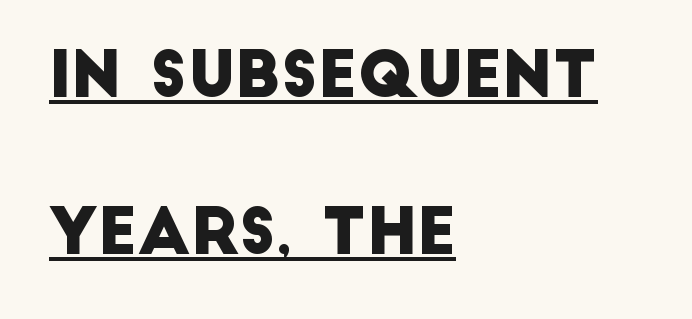
Q: Is the typeface a serif or a sans-serif typeface? A: Sans-serif.
Q: Is the text underlined? A: Yes.
Q: How is the paragraph aligned? A: Left-aligned.
Q: Is the spacing between letters normal or unusually wide? A: Normal.
Q: Is the spacing between lines tight, normal or loose? A: Loose.
Q: Width (condensed, normal, or wide)? A: Normal.
Q: Stroke contrast? A: Low.
Q: x-height? A: Large.
Q: Monospaced? A: No.
